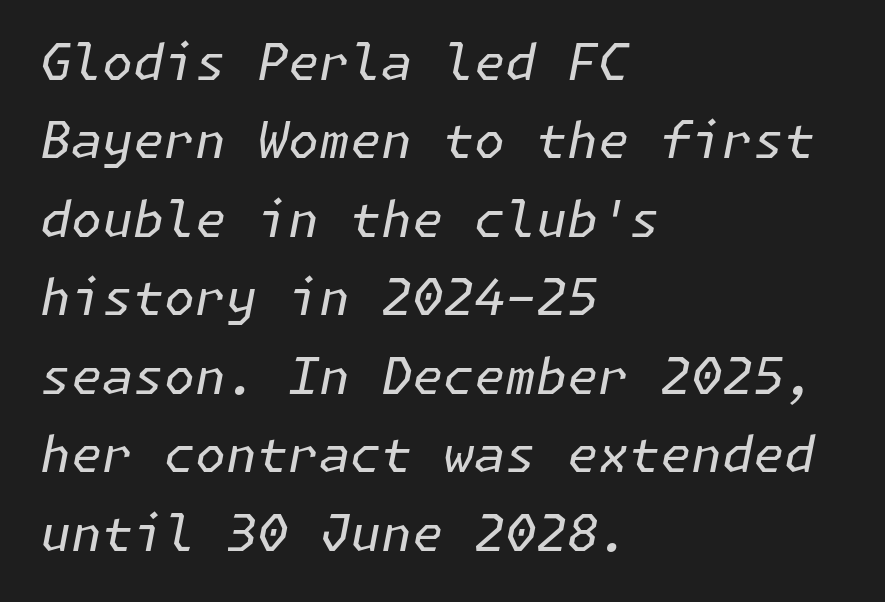
A typesetter would mark this as italic. In terms of letterspacing, this is plain default setting. Counters stay open thanks to moderate or lighter strokes. Clear beneath every line of the passage. Each line starts at the same left margin while the right side varies. Compared with typical paragraphs, the rows here are spaced about the same.
